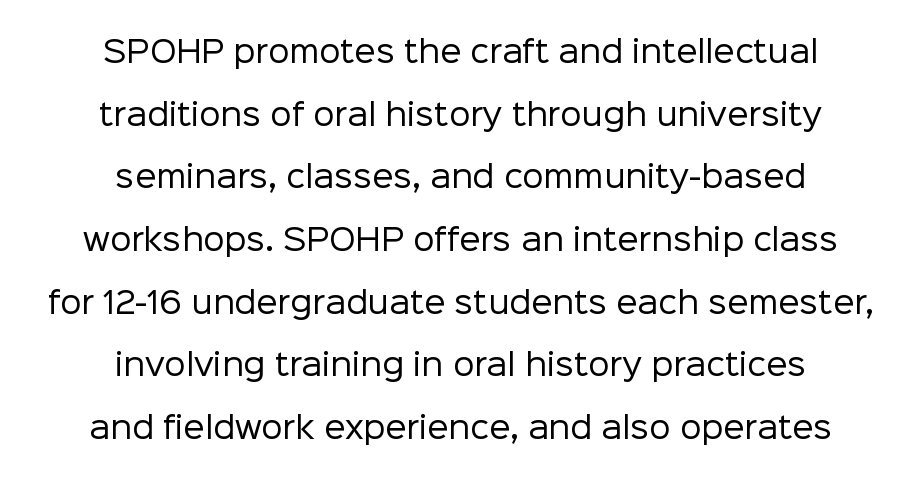
The image shows 30 px regular-weight sans-serif type, upright; set centered, loose line spacing (2.09x), normal letter spacing, not underlined; low stroke contrast and a medium x-height.
